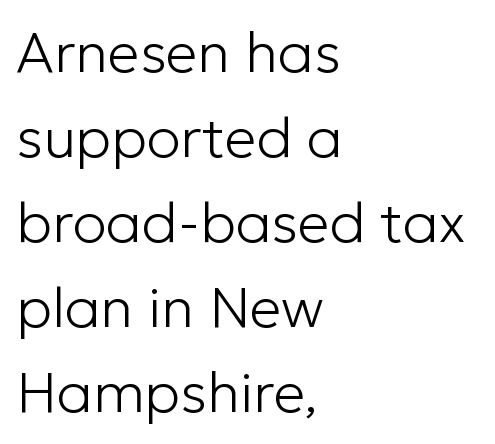
The image shows 57 px light sans-serif type, upright; set left-aligned, normal line spacing (1.49x), normal letter spacing, not underlined; low stroke contrast and a medium x-height.
